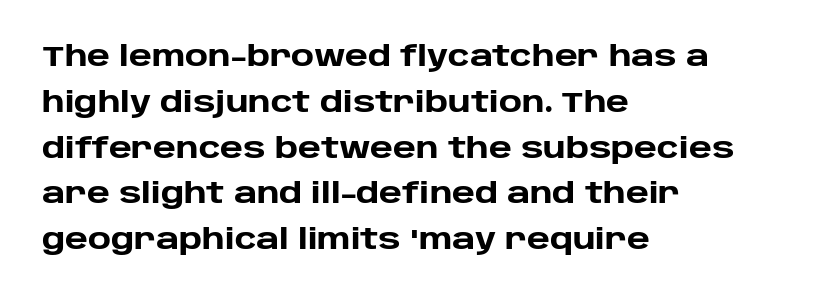
The image shows 29 px heavy sans-serif type, upright; set left-aligned, normal line spacing (1.58x), normal letter spacing, not underlined; low stroke contrast and a large x-height.
